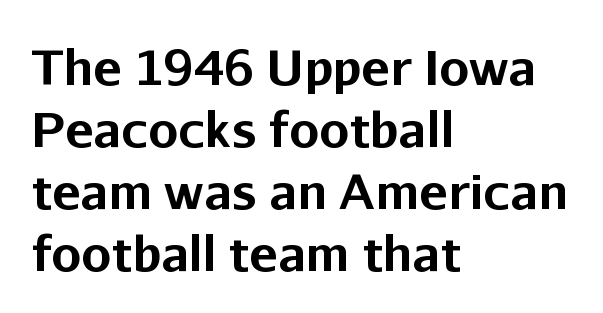
Q: Is the text bold? A: Yes.
Q: Is the text italic (slanted)? A: No, it is upright.
Q: Is the typeface a serif or a sans-serif typeface? A: Sans-serif.
Q: Is the text underlined? A: No.
Q: How is the paragraph aligned? A: Left-aligned.
Q: Is the spacing between letters normal or unusually wide? A: Normal.
Q: Is the spacing between lines tight, normal or loose? A: Normal.
Q: Width (condensed, normal, or wide)? A: Normal.
Q: Stroke contrast? A: Low.
Q: x-height? A: Medium.
Q: Monospaced? A: No.
